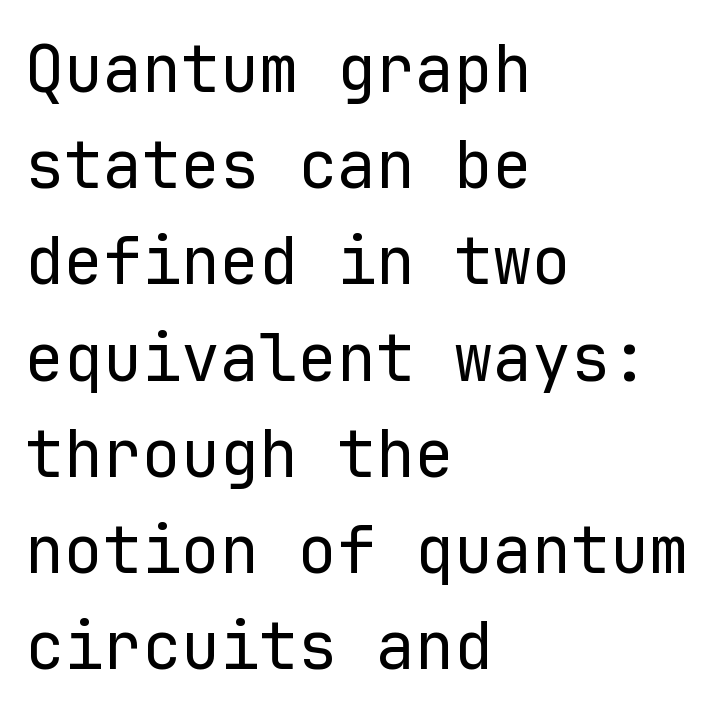
The image shows 65 px regular-weight sans-serif type, upright, monospaced; set left-aligned, normal line spacing (1.48x), normal letter spacing, not underlined; low stroke contrast and a medium x-height.
